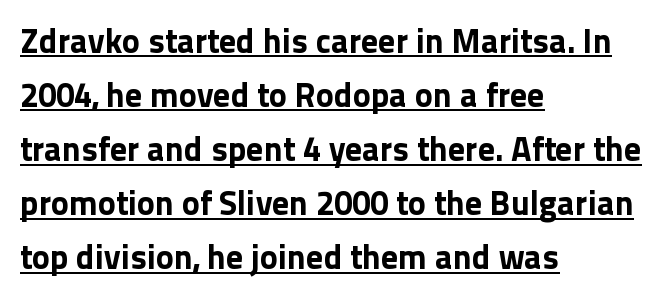
Q: Is the text bold? A: Yes.
Q: Is the text italic (slanted)? A: No, it is upright.
Q: Is the typeface a serif or a sans-serif typeface? A: Sans-serif.
Q: Is the text underlined? A: Yes.
Q: How is the paragraph aligned? A: Left-aligned.
Q: Is the spacing between letters normal or unusually wide? A: Normal.
Q: Is the spacing between lines tight, normal or loose? A: Normal.
Q: Width (condensed, normal, or wide)? A: Normal.
Q: x-height? A: Medium.
Q: Monospaced? A: No.
